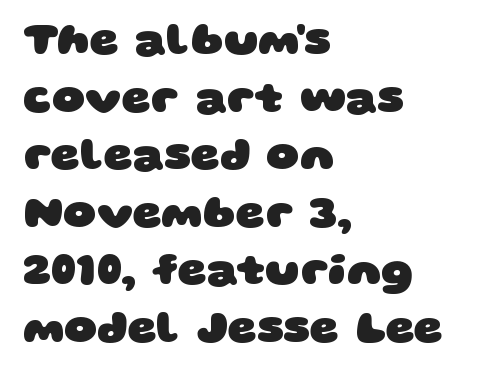
These lines are rendered in a variable-pitch font. This is sans-serif lettering, the kind often seen on screens and signage. Decoration check: the copy has no underline. Nothing unusual about the tracking: characters are spaced as the font intends.
